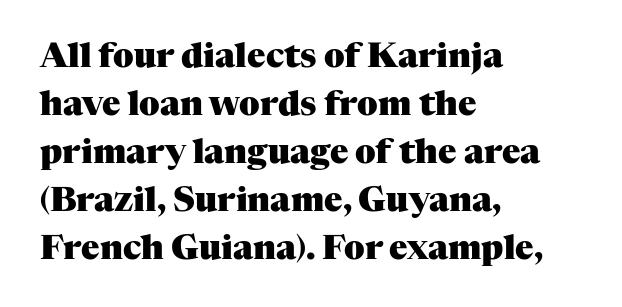
Type without underlining. Here the designer chose a conventional face with non-uniform glyph widths. Typeset ragged right — the left edge is the straight one. The glyphs in this specimen are seriffed. Notice how the stems are strictly vertical — no italics here. Quick note: interline space is typical.
